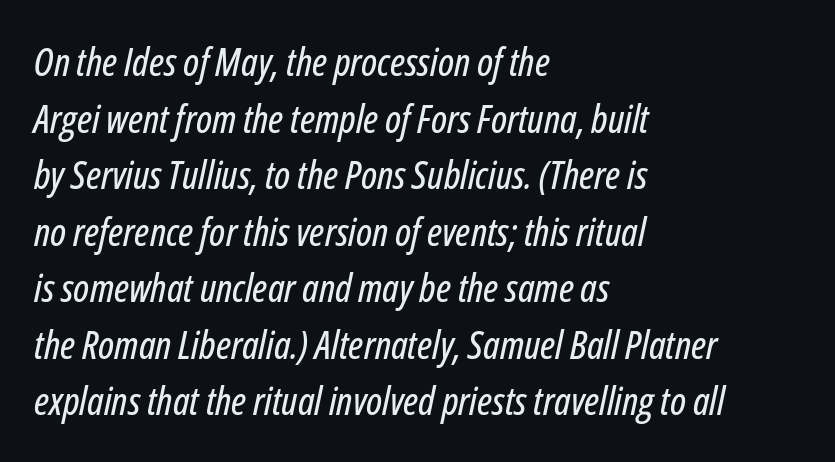
Vertical spacing — default. The setting favours the left margin, as ordinary paragraphs usually do. A typesetter would call this proportional, since set widths differ per character. Underline: absent.
